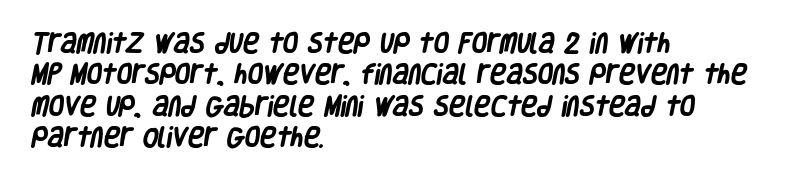
{"bold": "yes", "underline": "no", "align": "left", "line_spacing": "normal", "line_spacing_ratio": 1.43, "letter_spacing": "normal", "letter_spacing_em": 0.0, "glyph_px": 22}
